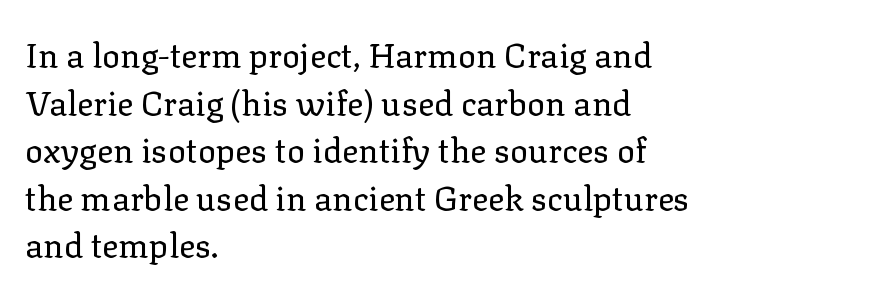
The image shows 34 px regular-weight serif type, upright; set left-aligned, normal line spacing (1.4x), normal letter spacing, not underlined; low stroke contrast and a medium x-height.
